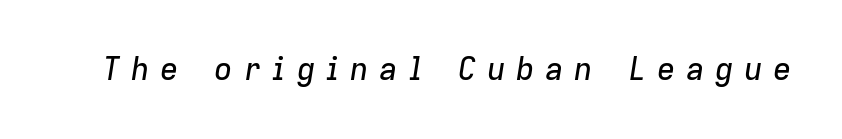
There's an unmistakable incline to the writing here. Is the letter spacing exaggerated? Yes — the characters are pushed far apart. Decoration check: the copy has no underline. Varying glyph widths throughout — classic text-font behaviour.
